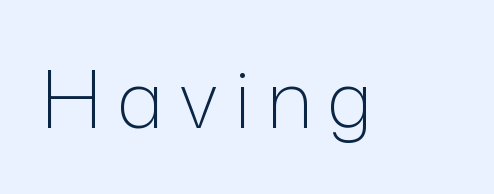
The strip under each line holds only bare page. Is this a fixed-width face? No — the glyphs have proportional, varying widths. The face used here is a sans, in the tradition of grotesques and geometrics. The font is comparable to plain body text, perhaps lighter. Ascenders rise straight up at ninety degrees.
